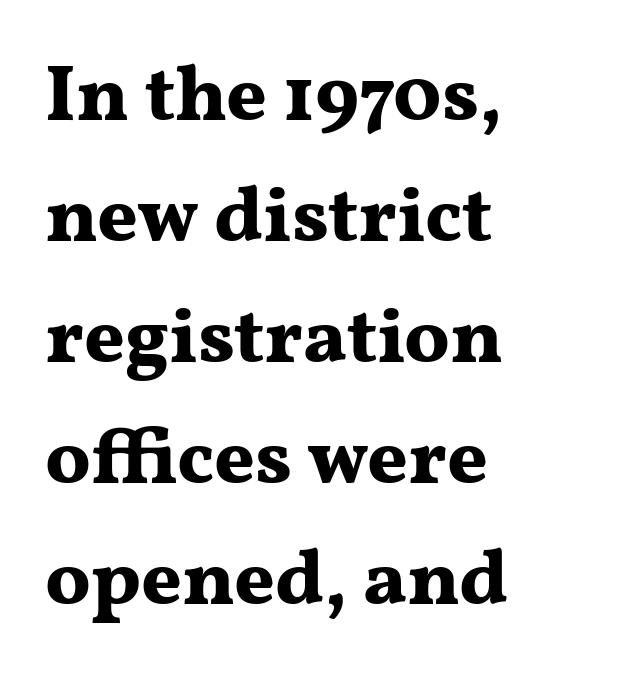
Set as a true bold cut, around the 700 mark. Spacing verdict: proportional, widths tailored to each character. Inter-character spacing is left at the font's built-in metrics. Notice how the passage keeps a crisp vertical edge on the left only. Bare-footed words on every line.
